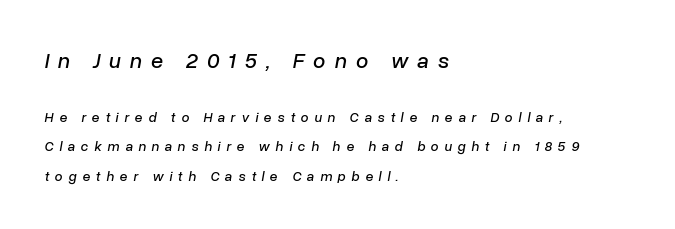
Q: Is the text italic (slanted)? A: Yes, it leans right by about 10 degrees.
Q: Is the text underlined? A: No.
Q: How is the paragraph aligned? A: Left-aligned.
Q: Is the spacing between letters normal or unusually wide? A: Unusually wide.
Q: Is the spacing between lines tight, normal or loose? A: Loose.
Q: Which block of text is set in a larger size, the first (top) or the second (bottom)? A: The first (top) one.
